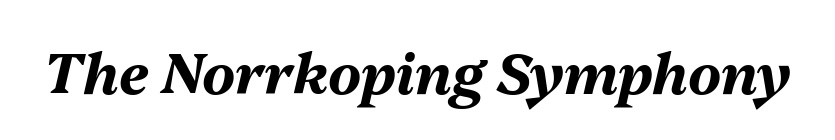
Rendered with sloped, italic letterforms. Glyph-to-glyph distance matches everyday printed text. As a designer I'd log this as weight 700, bold. Here the designer chose a conventional face with non-uniform glyph widths. The baseline area is clear.
